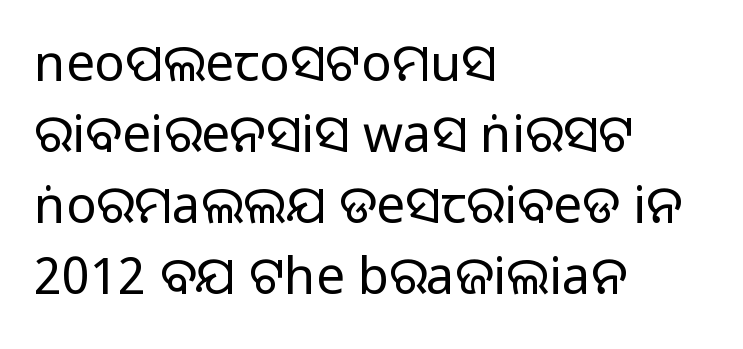
{"serif": "no", "italic": "no", "width": "normal", "stroke_contrast": "medium", "monospaced": "no", "underline": "no", "align": "left", "line_spacing": "normal", "line_spacing_ratio": 1.39, "letter_spacing": "normal", "letter_spacing_em": 0.0, "glyph_px": 51}
